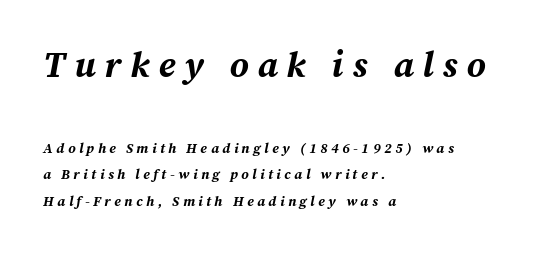
Q: Is the text bold? A: Yes.
Q: Is the text italic (slanted)? A: Yes, it leans right by about 12 degrees.
Q: Is the text underlined? A: No.
Q: How is the paragraph aligned? A: Left-aligned.
Q: Is the spacing between letters normal or unusually wide? A: Unusually wide.
Q: Which block of text is set in a larger size, the first (top) or the second (bottom)? A: The first (top) one.
Q: Width (condensed, normal, or wide)? A: Normal.
Q: Stroke contrast? A: Medium.
Q: x-height? A: Medium.
Q: Monospaced? A: No.
